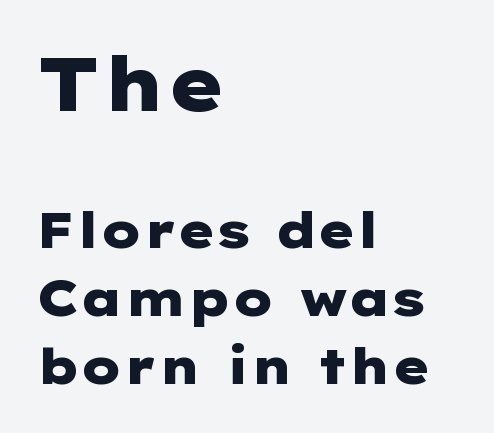
The image shows 75 px heavy, wide sans-serif type, upright; set left-aligned, normal line spacing (1.36x), normal letter spacing, not underlined; the first (top) block is 1.5x larger; low stroke contrast and a medium x-height.
